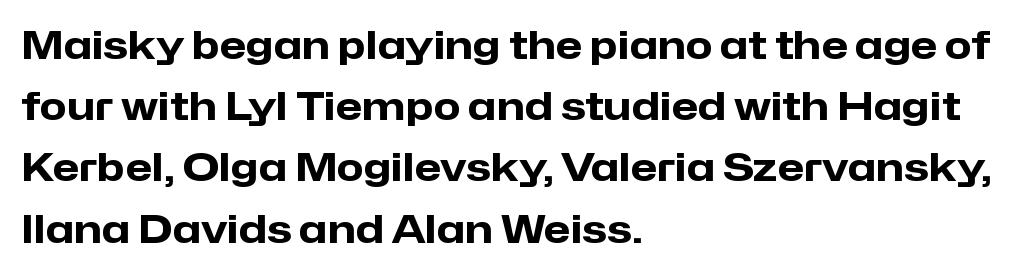
The image shows 39 px heavy sans-serif type, upright; set left-aligned, normal line spacing (1.57x), normal letter spacing, not underlined; low stroke contrast and a medium x-height.
